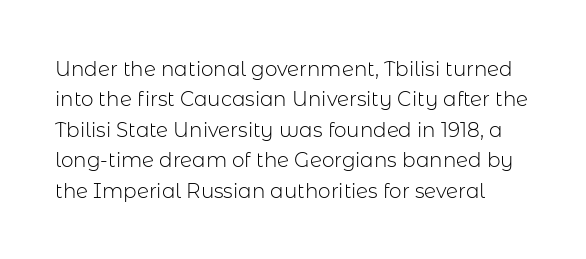
Q: Is the text bold? A: No.
Q: Is the text italic (slanted)? A: No, it is upright.
Q: Is the text underlined? A: No.
Q: Is the spacing between letters normal or unusually wide? A: Normal.
Q: Is the spacing between lines tight, normal or loose? A: Normal.
